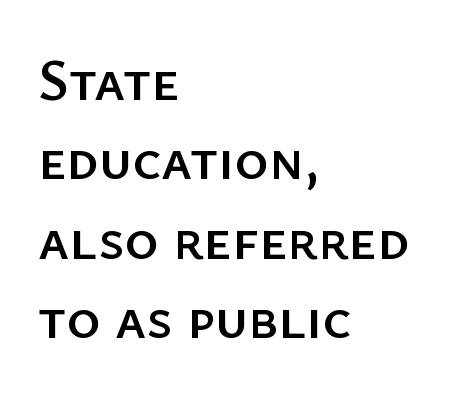
Note the varied advance widths — an 'i' is clearly narrower than an 'm'. The characters display no serif detailing; their extremities are plain. The space beneath each line is pristine and unruled. Evenly set lines give the paragraph a standard silhouette. The setting favours the left margin, as ordinary paragraphs usually do. Italic: no, the glyphs are upright roman.
